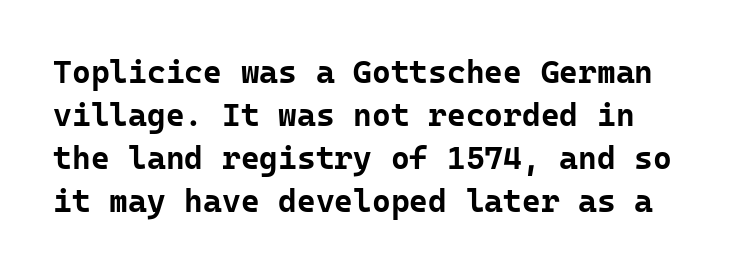
Q: Is the text bold? A: Yes.
Q: Is the text italic (slanted)? A: No, it is upright.
Q: Is the typeface a serif or a sans-serif typeface? A: Sans-serif.
Q: Is the text underlined? A: No.
Q: Is the spacing between letters normal or unusually wide? A: Normal.
Q: Is the spacing between lines tight, normal or loose? A: Normal.
Q: Width (condensed, normal, or wide)? A: Normal.
Q: Stroke contrast? A: Low.
Q: x-height? A: Medium.
Q: Monospaced? A: Yes.
